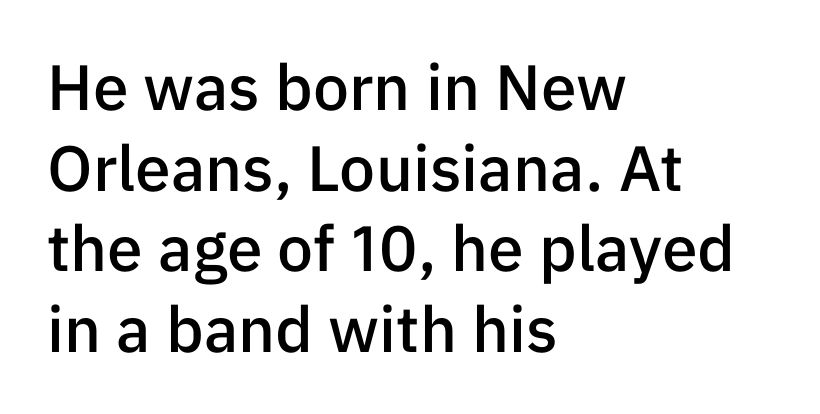
The image shows 64 px semibold sans-serif type, upright; set left-aligned, normal line spacing (1.26x), normal letter spacing, not underlined; low stroke contrast and a medium x-height.
